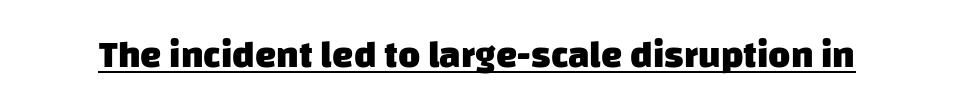
{"serif": "no", "bold": "yes", "weight": "heavy", "width": "normal", "stroke_contrast": "low", "x_height": "large", "monospaced": "no", "underline": "yes", "letter_spacing": "normal", "letter_spacing_em": 0.0, "glyph_px": 38}
